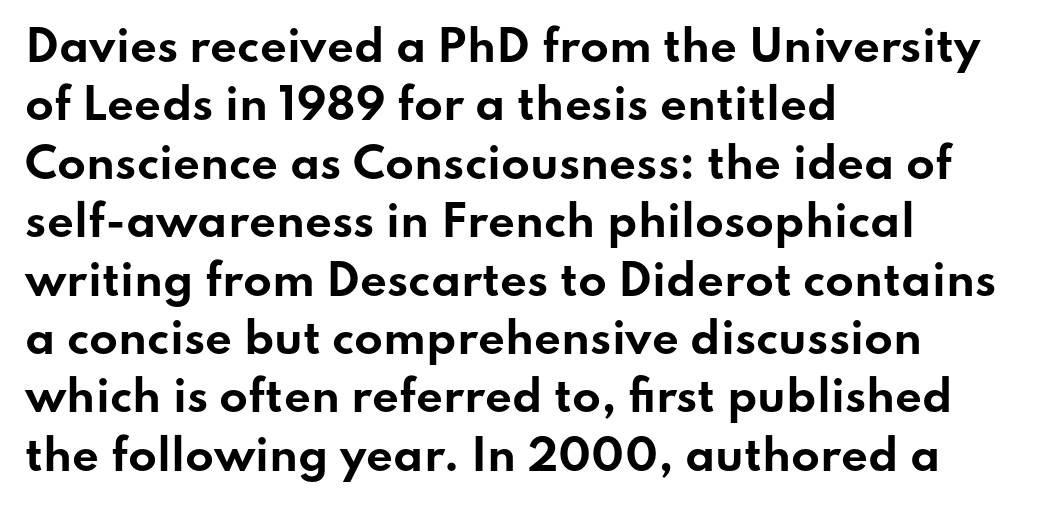
{"serif": "no", "italic": "no", "bold": "yes", "weight": "bold", "width": "wide", "stroke_contrast": "low", "x_height": "small", "monospaced": "no", "underline": "no", "align": "left", "line_spacing": "normal", "line_spacing_ratio": 1.39, "letter_spacing": "normal", "letter_spacing_em": 0.0, "glyph_px": 42}
